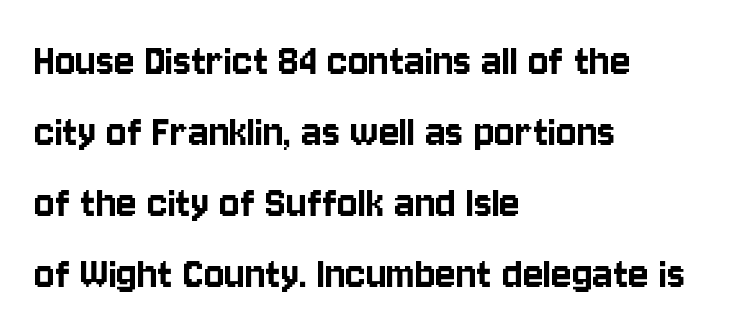
What kind of face is this? One without serifs — a sans. These lines stack with their left ends in a neat column. The specimen omits any rule beneath the text block's lines. How are the letters spaced? Ordinarily, with no added tracking. Each letter keeps its own natural width here, so spacing adapts to shape.
